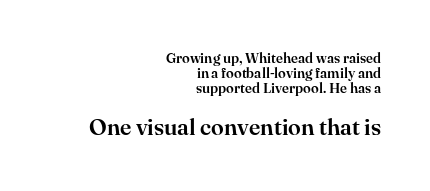
The image shows 23 px text type, upright; set right-aligned, tight line spacing (1.07x), normal letter spacing, not underlined; the second (bottom) block is 1.64x larger.
